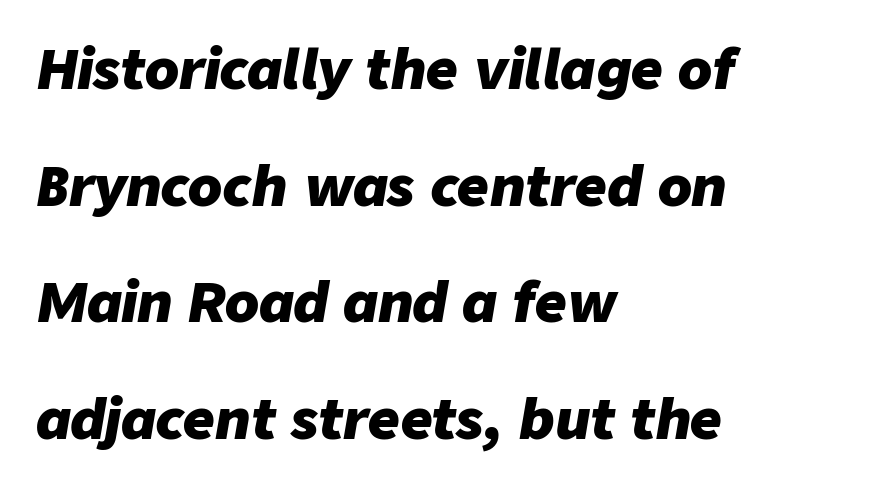
The image shows 55 px heavy type, italic (leaning right); set left-aligned, loose line spacing (2.12x), normal letter spacing, not underlined; low stroke contrast and a medium x-height.
